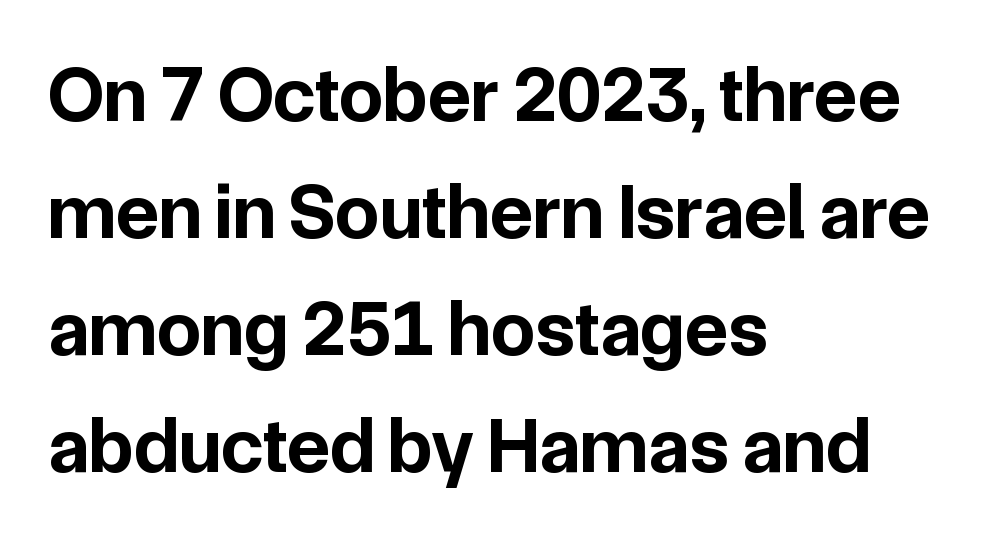
The image shows 79 px bold sans-serif type, upright; set left-aligned, normal line spacing (1.48x), normal letter spacing, not underlined; low stroke contrast and a medium x-height.
